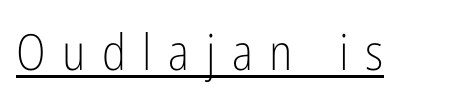
Q: Is the text bold? A: No.
Q: Is the text italic (slanted)? A: No, it is upright.
Q: Is the typeface a serif or a sans-serif typeface? A: Sans-serif.
Q: Is the text underlined? A: Yes.
Q: Is the spacing between letters normal or unusually wide? A: Unusually wide.
Q: Width (condensed, normal, or wide)? A: Condensed.
Q: Stroke contrast? A: Low.
Q: x-height? A: Medium.
Q: Monospaced? A: No.
